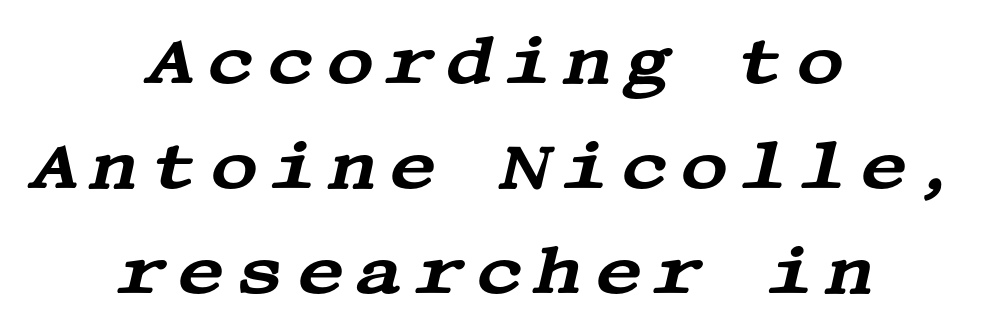
The image shows 67 px wide serif type, italic (leaning right); set centered, normal line spacing (1.57x), not underlined; medium stroke contrast and a large x-height.
